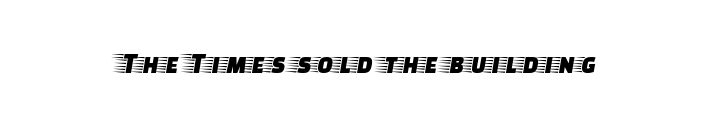
{"serif": "yes", "width": "wide", "stroke_contrast": "low", "x_height": "large", "monospaced": "no", "underline": "no", "letter_spacing": "normal", "letter_spacing_em": 0.0, "glyph_px": 29}
